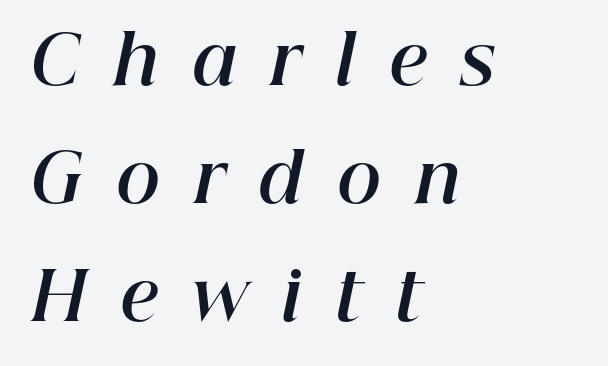
Honestly, the letter spacing is so wide it's the main thing you notice. The specimen omits any rule beneath the text block's lines. Looks like regular typesetting: each glyph gets only the width it needs. The glyphs have the mass of a bold cut. The passage shown leans; its letterforms are oblique. These lines are set flush left with a ragged right edge.
